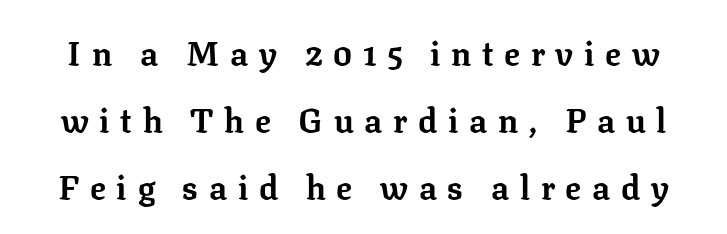
{"serif": "yes", "italic": "no", "bold": "yes", "weight": "bold", "width": "normal", "stroke_contrast": "low", "x_height": "medium", "monospaced": "no", "underline": "no", "line_spacing": "loose", "line_spacing_ratio": 2.03, "letter_spacing": "wide", "letter_spacing_em": 0.32, "glyph_px": 33}
